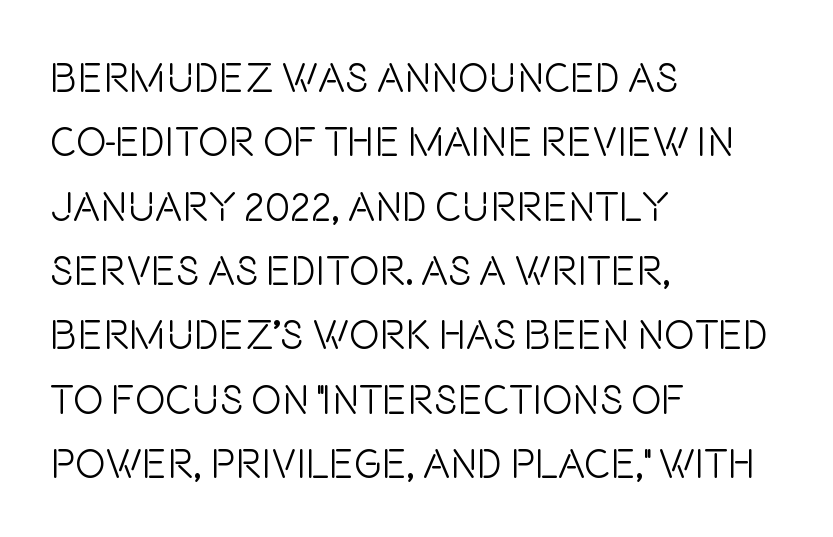
{"serif": "no", "italic": "no", "bold": "no", "weight": "light", "width": "condensed", "stroke_contrast": "low", "x_height": "large", "monospaced": "no", "underline": "no", "align": "left", "line_spacing": "normal", "line_spacing_ratio": 1.57, "letter_spacing": "normal", "letter_spacing_em": 0.0, "glyph_px": 41}
